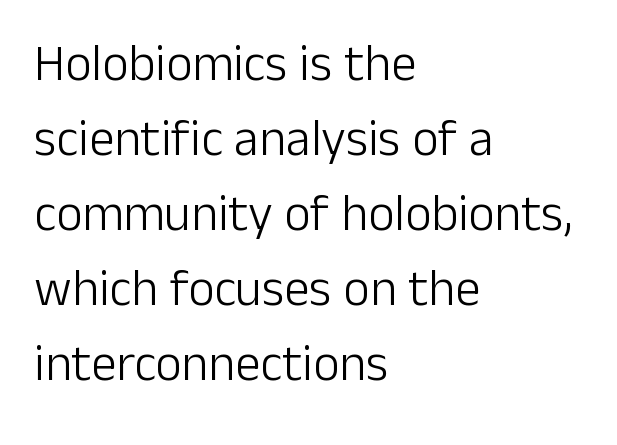
Q: Is the text bold? A: No.
Q: Is the text italic (slanted)? A: No, it is upright.
Q: Is the typeface a serif or a sans-serif typeface? A: Sans-serif.
Q: Is the text underlined? A: No.
Q: How is the paragraph aligned? A: Left-aligned.
Q: Is the spacing between letters normal or unusually wide? A: Normal.
Q: Is the spacing between lines tight, normal or loose? A: Normal.
Q: Width (condensed, normal, or wide)? A: Normal.
Q: Stroke contrast? A: Low.
Q: x-height? A: Medium.
Q: Monospaced? A: No.
